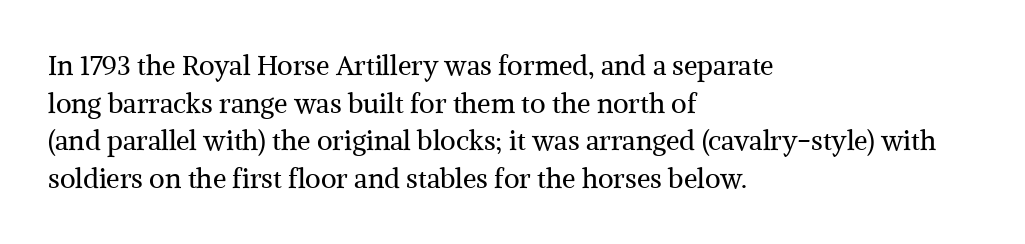
{"italic": "no", "bold": "no", "underline": "no", "align": "left", "line_spacing": "normal", "line_spacing_ratio": 1.39, "letter_spacing": "normal", "letter_spacing_em": 0.0, "glyph_px": 27}
